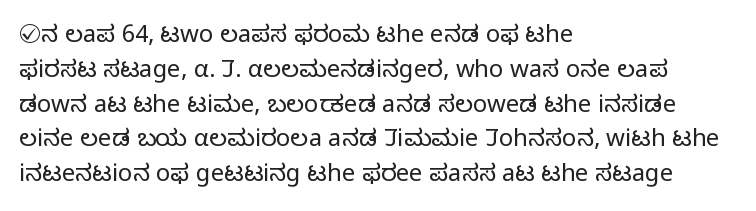
Summary of weight: not heavy and not bold. The passage shown stacks its lines at a standard gap. Upright lettering throughout. Tracking value appears to be zero — textbook default spacing.
